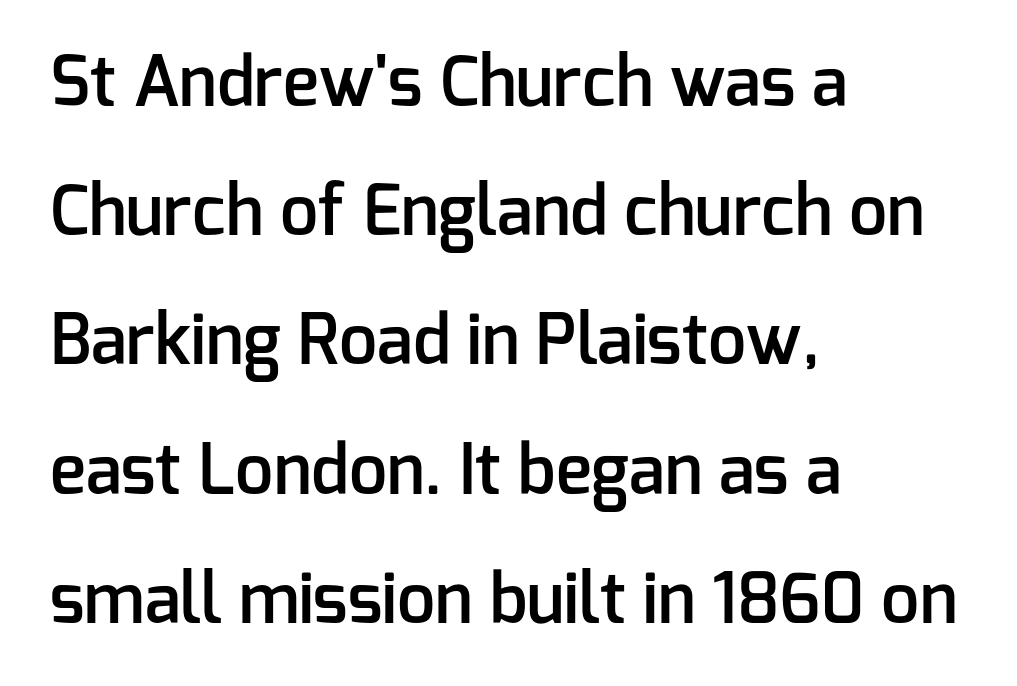
Honestly, the letter spacing is just normal — you wouldn't notice it. Vertically, the passage feels expansive, rows floating well apart. Line starts are locked; line ends wander. This is the in-between weight designers call semibold or demi. Nothing sits at the stroke ends, so this counts as sans-serif. A typesetter would call this proportional, since set widths differ per character.
